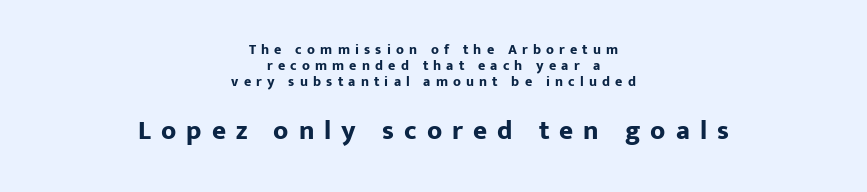
Substantial extra tracking has been applied to these lines. Italic? Not at all — the glyphs are vertical. The rendering positions every line midway between the sides. Plain, unruled lines of type.
